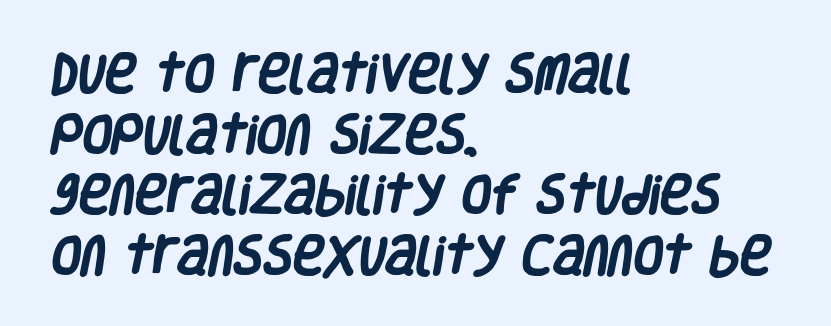
The image shows 43 px heavy, condensed sans-serif type; set left-aligned, normal line spacing (1.41x), normal letter spacing, not underlined; low stroke contrast and a large x-height.
